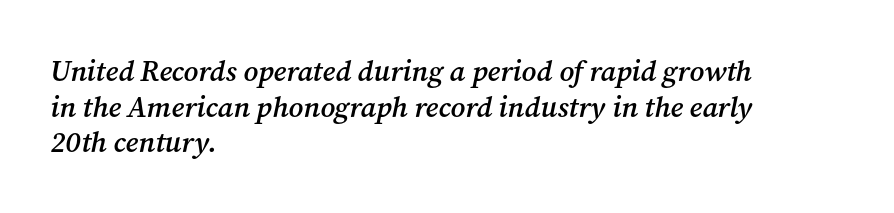
Character widths vary here, with narrow letters taking less room than wide ones. Tracking here is standard; glyphs follow each other at the usual distance. Words float on clear page, feet unadorned. The rendering anchors every line to the left-hand side. Characters are canted at an angle relative to the baseline's perpendicular. I'd call this a serif setting — the letters wear small feet.
